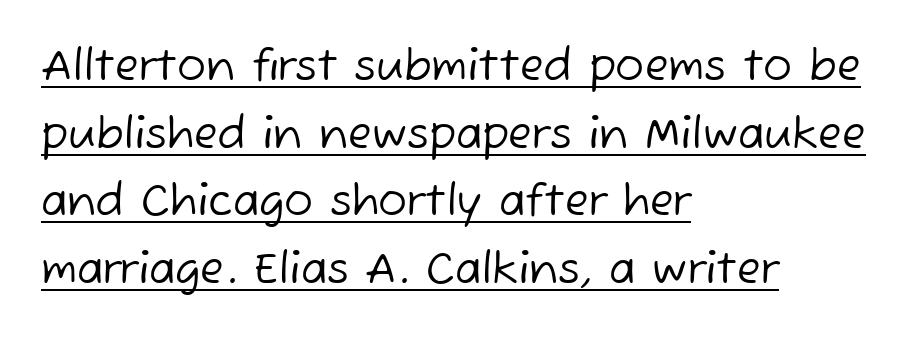
The image shows 43 px regular-weight sans-serif type; set left-aligned, normal line spacing (1.57x), normal letter spacing, underlined; low stroke contrast and a medium x-height.
